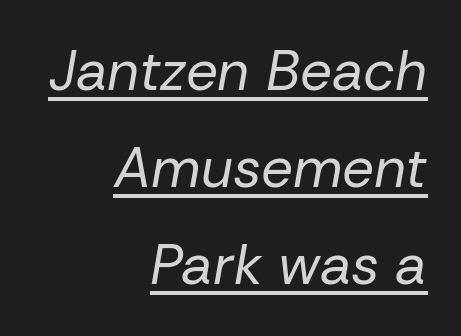
The image shows 56 px regular-weight type, italic (leaning right); set right-aligned, line spacing 1.73x, normal letter spacing, underlined; low stroke contrast and a medium x-height.
